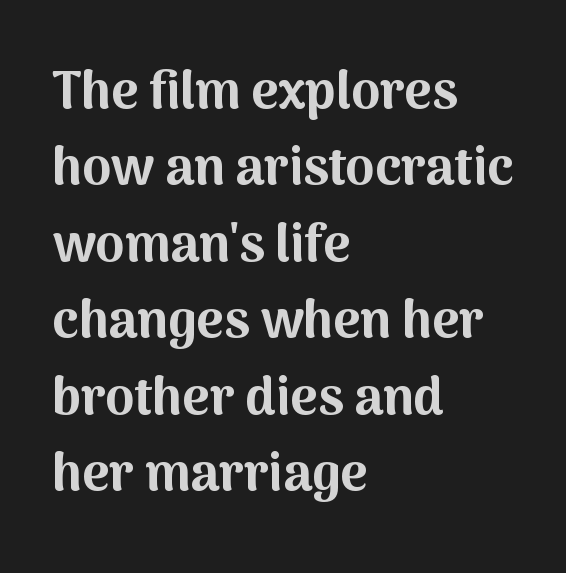
Strong, thick strokes mark this as bold type. The gap between lines stays unmarked. This is the regular roman posture of the typeface. Each new line begins a customary step beneath the previous one. Is this a fixed-width face? No — the glyphs have proportional, varying widths. Letterform terminals end flat and unadorned throughout the passage.
